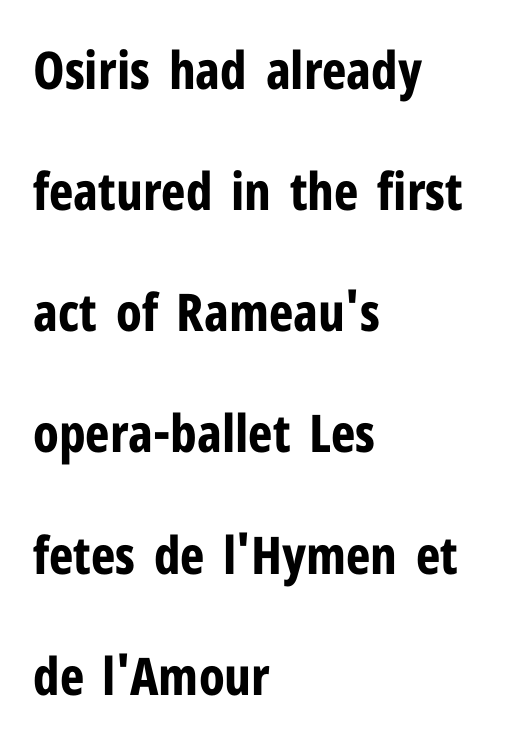
The image shows 52 px bold, condensed sans-serif type, upright; set left-aligned, loose line spacing (2.33x), normal letter spacing, not underlined; low stroke contrast and a medium x-height.
